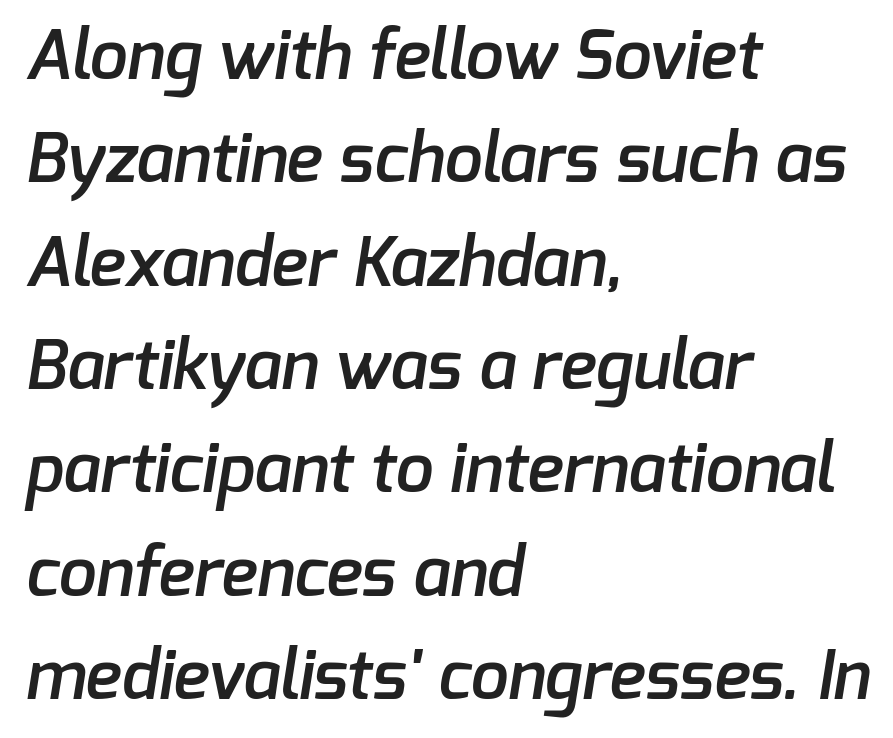
A typesetter would call this leading conventional body-copy spacing. Glance below the letters and you will spot only blank space. There is no visible air inserted between adjacent glyphs. Here the designer chose a conventional face with non-uniform glyph widths. What weight is shown? A semibold, between regular and bold.
